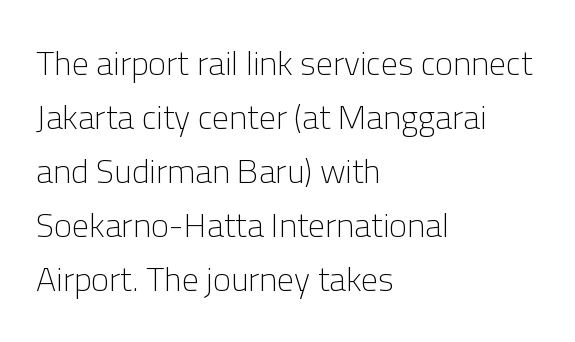
Line spacing here is normal. In CSS terms this would be text-align: left. Type without underlining. Nothing sits at the stroke ends, so this counts as sans-serif. The letters advance in unequal steps, a hallmark of proportional type. On a weight scale, this lands at 450 or below.
